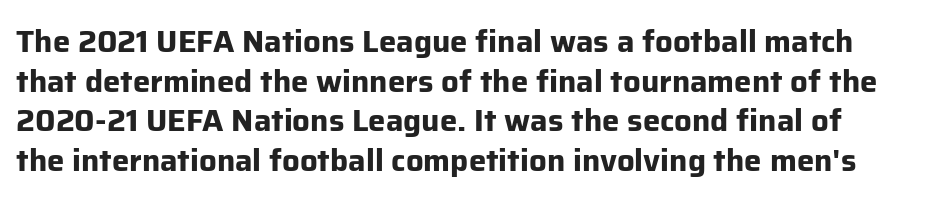
Typographically, this falls in the sans-serif category. Regular leading. Each letter keeps its own natural width here, so spacing adapts to shape. Descenders hang freely into open space. Summary of weight: heavy, a full bold. Quick note: not italic, upright.
